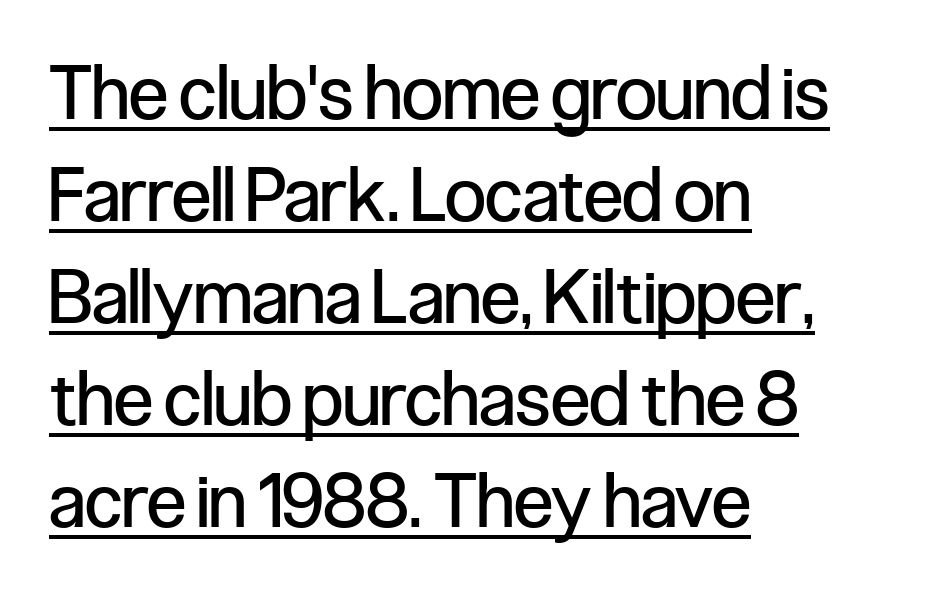
The image shows 74 px regular-weight, condensed sans-serif type, upright; set left-aligned, normal line spacing (1.38x), normal letter spacing, underlined; low stroke contrast and a medium x-height.
